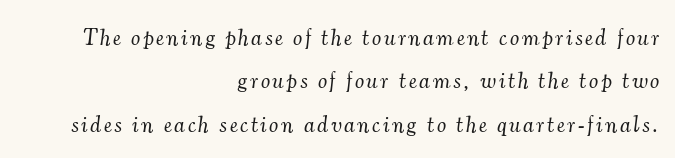
{"italic": "yes", "lean": "right", "slant_degrees": 7, "bold": "no", "underline": "no", "align": "right", "line_spacing_ratio": 1.89, "glyph_px": 23}
